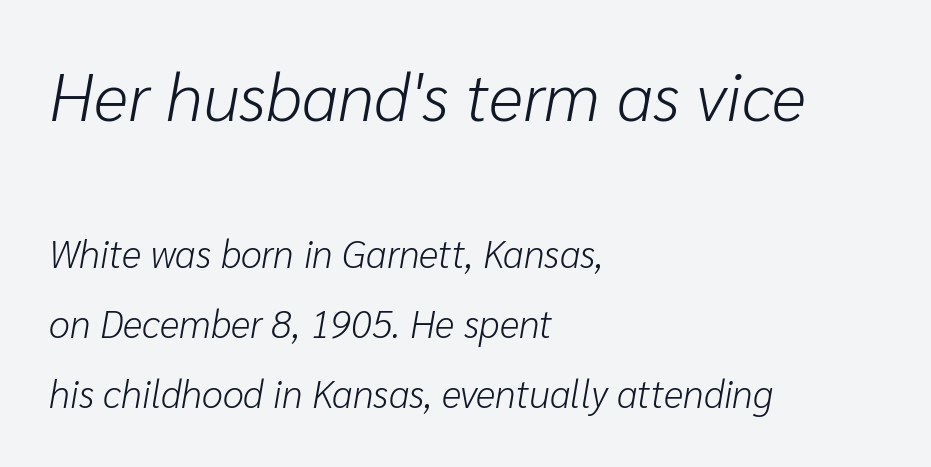
The face used here appears at its bigger size in the upper chunk. Is the block centered? No — it sits flush against the left margin. Do the characters align in a grid? No, the font is proportional. Check the space under the baseline: it is left empty. The typeface has the unassuming heft of standard copy or less. Style check: oblique.
